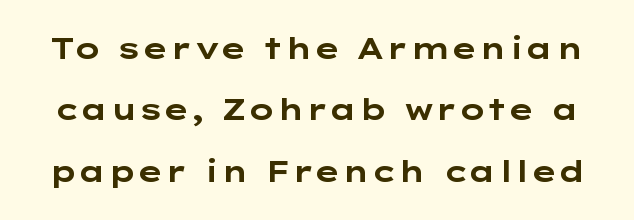
The image shows 29 px bold, wide sans-serif type, upright; set loose line spacing (2.12x), normal letter spacing, not underlined; low stroke contrast and a medium x-height.
